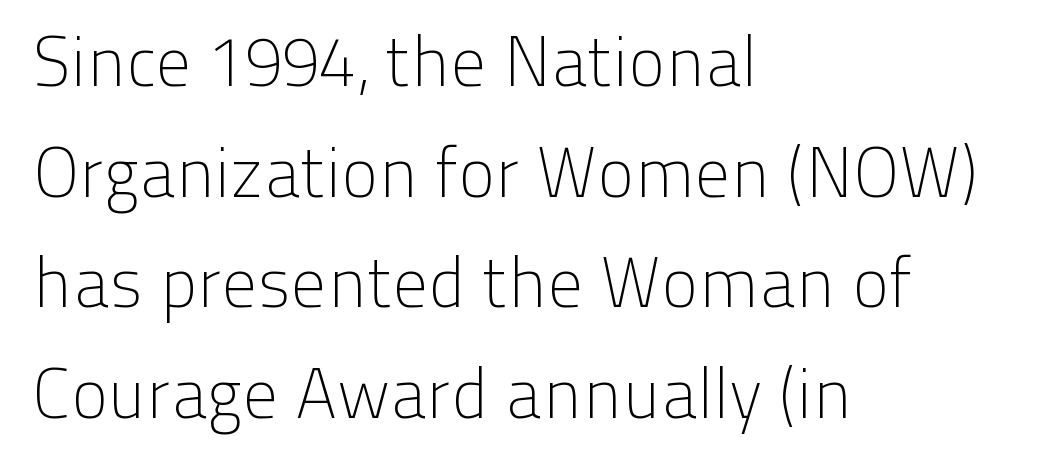
Q: Is the text bold? A: No.
Q: Is the text italic (slanted)? A: No, it is upright.
Q: Is the typeface a serif or a sans-serif typeface? A: Sans-serif.
Q: Is the text underlined? A: No.
Q: How is the paragraph aligned? A: Left-aligned.
Q: Is the spacing between letters normal or unusually wide? A: Normal.
Q: Is the spacing between lines tight, normal or loose? A: Normal.
Q: Width (condensed, normal, or wide)? A: Normal.
Q: Stroke contrast? A: Low.
Q: x-height? A: Medium.
Q: Monospaced? A: No.
